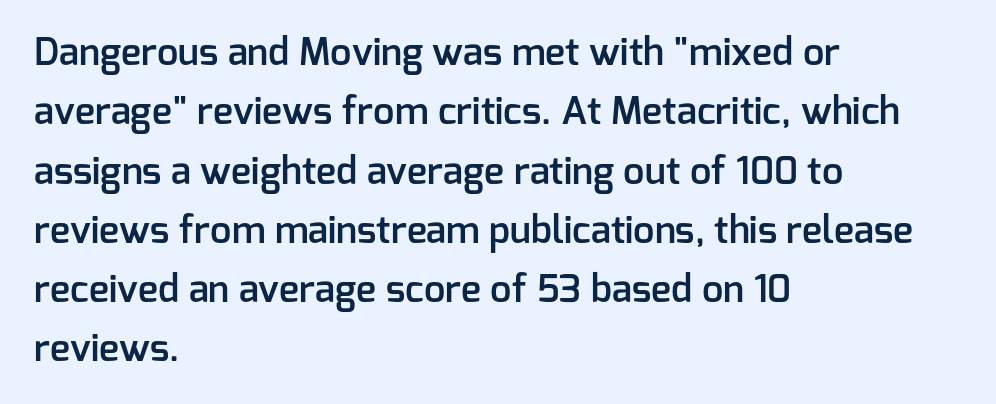
Q: Is the text bold? A: Semi-bold.
Q: Is the text italic (slanted)? A: No, it is upright.
Q: Is the typeface a serif or a sans-serif typeface? A: Sans-serif.
Q: Is the text underlined? A: No.
Q: How is the paragraph aligned? A: Left-aligned.
Q: Is the spacing between letters normal or unusually wide? A: Normal.
Q: Is the spacing between lines tight, normal or loose? A: Normal.
Q: Width (condensed, normal, or wide)? A: Normal.
Q: Stroke contrast? A: Low.
Q: x-height? A: Medium.
Q: Monospaced? A: No.
